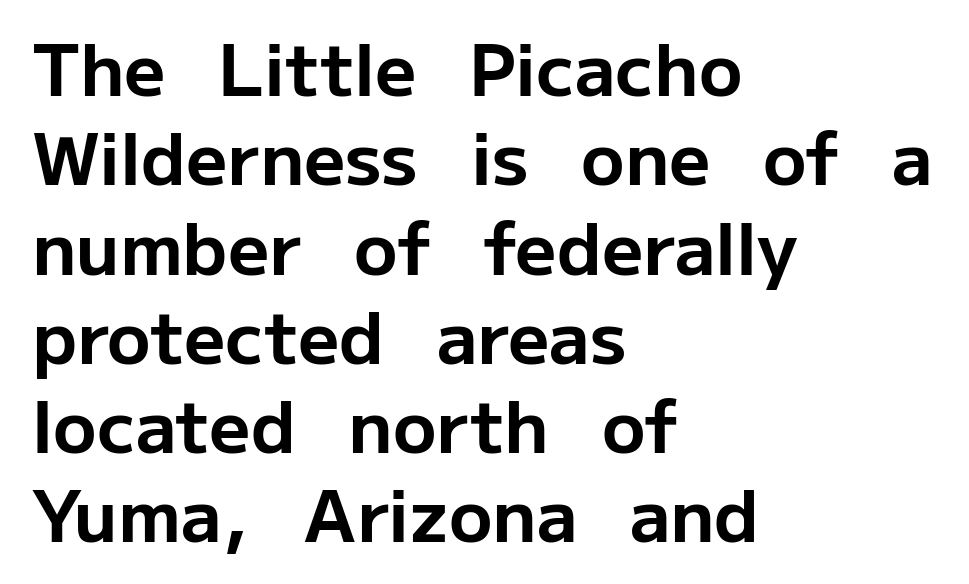
Classification — sans serif. The glyphs have the mass of a bold cut. These lines are rendered in a variable-pitch font. Nobody touched the tracking dial on this one. Left-aligned paragraph, ragged on the right.
